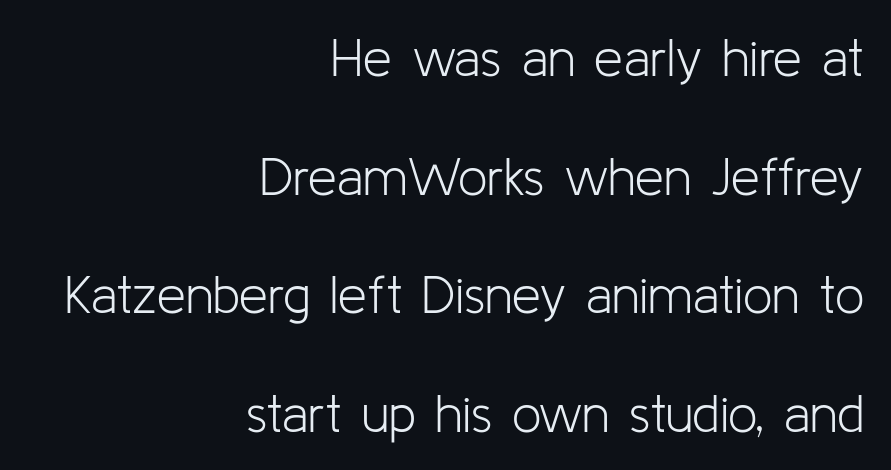
The image shows 52 px light sans-serif type, upright; set right-aligned, loose line spacing (2.28x), normal letter spacing, not underlined; low stroke contrast and a medium x-height.
